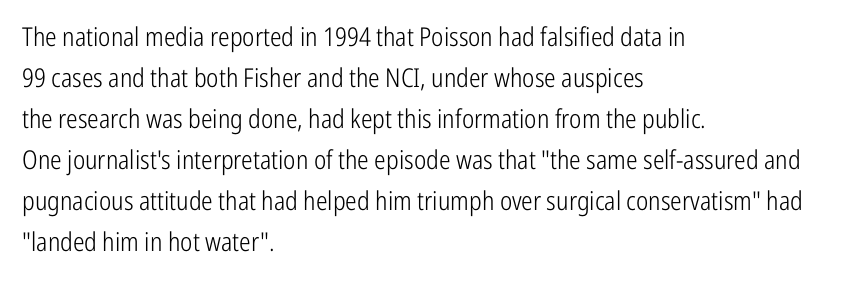
Q: Is the text bold? A: No.
Q: Is the text italic (slanted)? A: No, it is upright.
Q: Is the text underlined? A: No.
Q: How is the paragraph aligned? A: Left-aligned.
Q: Is the spacing between letters normal or unusually wide? A: Normal.
Q: Is the spacing between lines tight, normal or loose? A: Normal.
